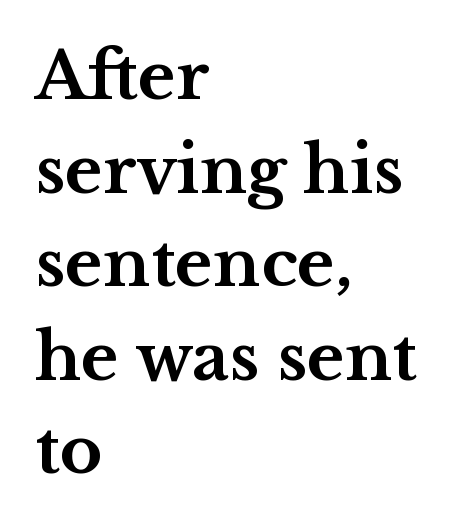
Glyph-to-glyph distance matches everyday printed text. These lines sit exactly where default settings would place them. Alignment: flush left. Posture: straight, roman, zero tilt. The characters look thick and weighty, a clear bold. The words here are not underlined.
